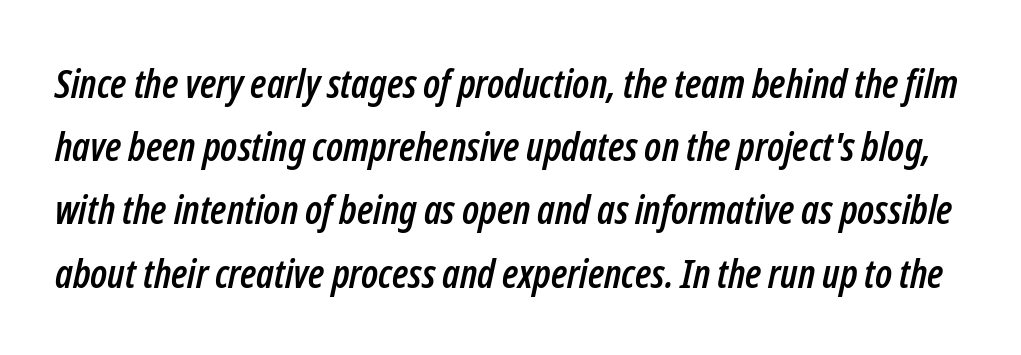
{"italic": "yes", "lean": "right", "slant_degrees": 12, "width": "condensed", "stroke_contrast": "low", "x_height": "medium", "monospaced": "no", "underline": "no", "line_spacing": "normal", "line_spacing_ratio": 1.58, "letter_spacing": "normal", "letter_spacing_em": 0.0, "glyph_px": 40}
